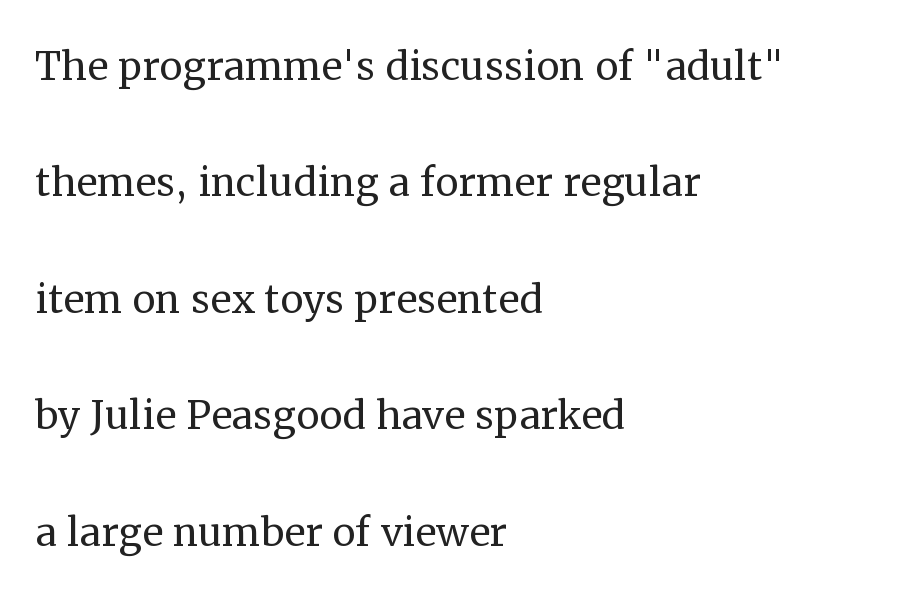
Q: Is the text bold? A: No.
Q: Is the text italic (slanted)? A: No, it is upright.
Q: Is the typeface a serif or a sans-serif typeface? A: Serif.
Q: Is the text underlined? A: No.
Q: How is the paragraph aligned? A: Left-aligned.
Q: Is the spacing between letters normal or unusually wide? A: Normal.
Q: Is the spacing between lines tight, normal or loose? A: Loose.
Q: Width (condensed, normal, or wide)? A: Normal.
Q: Stroke contrast? A: Medium.
Q: x-height? A: Medium.
Q: Monospaced? A: No.
